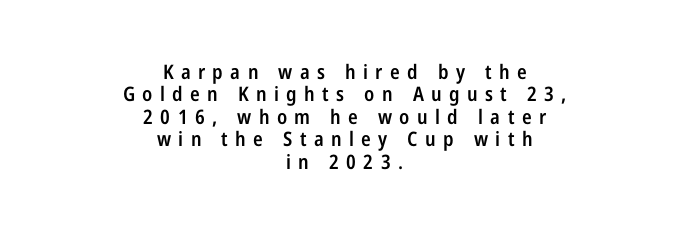
You can tell it's not italic because the verticals are truly vertical. The rendering uses a semibold face; strokes are thickened but not to full bold. You could barely slide anything between these rows. This sample uses expanded letter spacing, leaving extra air between glyphs.
